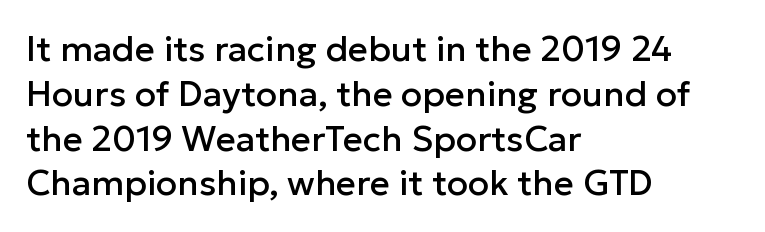
{"serif": "no", "italic": "no", "width": "normal", "stroke_contrast": "low", "x_height": "medium", "monospaced": "no", "underline": "no", "align": "left", "line_spacing": "normal", "line_spacing_ratio": 1.28, "letter_spacing": "normal", "letter_spacing_em": 0.0, "glyph_px": 35}
